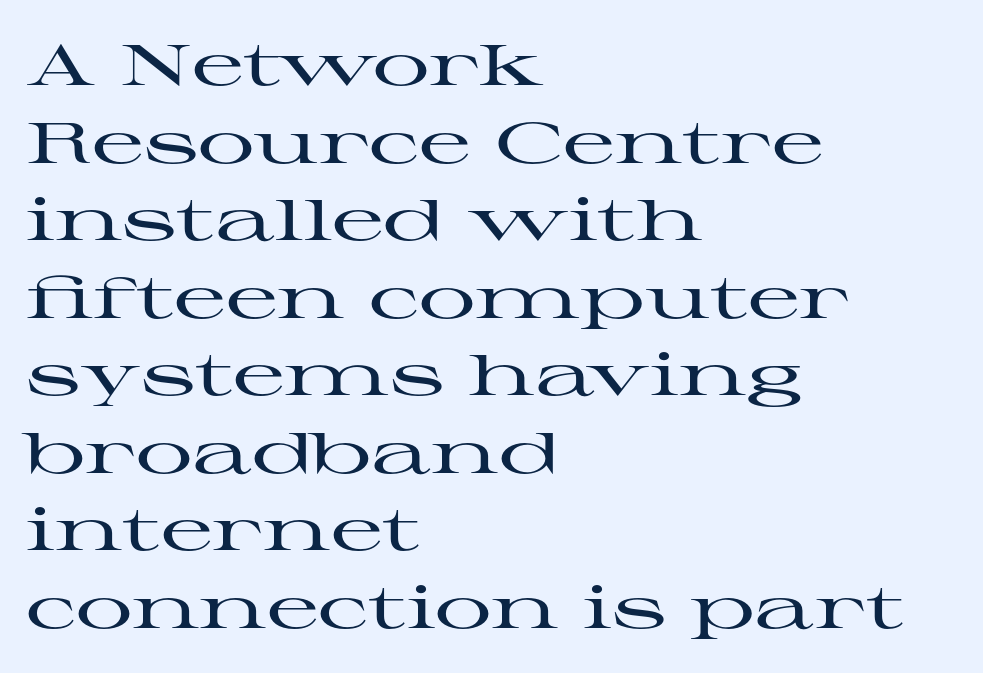
Q: Is the text italic (slanted)? A: No, it is upright.
Q: Is the typeface a serif or a sans-serif typeface? A: Serif.
Q: Is the text underlined? A: No.
Q: How is the paragraph aligned? A: Left-aligned.
Q: Is the spacing between letters normal or unusually wide? A: Normal.
Q: Is the spacing between lines tight, normal or loose? A: Normal.
Q: Width (condensed, normal, or wide)? A: Wide.
Q: Stroke contrast? A: High.
Q: x-height? A: Medium.
Q: Monospaced? A: No.
